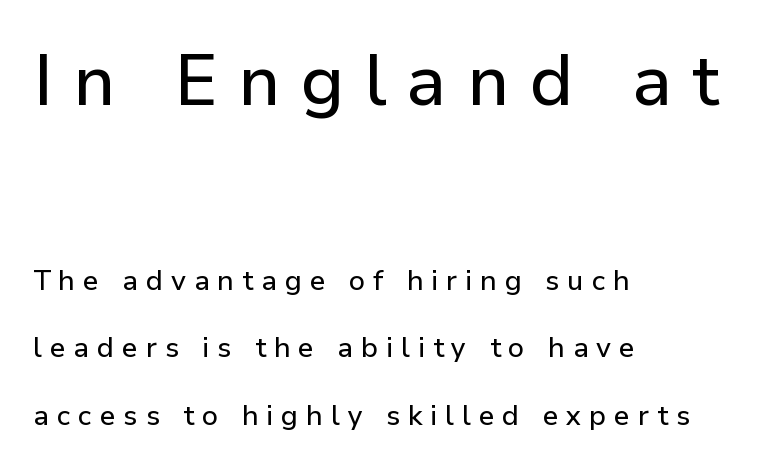
The image shows 71 px sans-serif type, upright; set left-aligned, loose line spacing (2.41x), unusually wide letter spacing (+0.28 em), not underlined; the first (top) block is 2.54x larger; low stroke contrast and a medium x-height.
